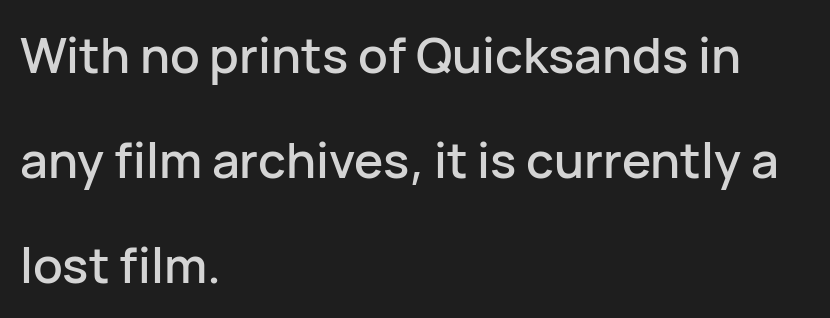
Q: Is the text italic (slanted)? A: No, it is upright.
Q: Is the typeface a serif or a sans-serif typeface? A: Sans-serif.
Q: Is the text underlined? A: No.
Q: How is the paragraph aligned? A: Left-aligned.
Q: Is the spacing between letters normal or unusually wide? A: Normal.
Q: Is the spacing between lines tight, normal or loose? A: Loose.
Q: Width (condensed, normal, or wide)? A: Normal.
Q: Stroke contrast? A: Low.
Q: x-height? A: Medium.
Q: Monospaced? A: No.
